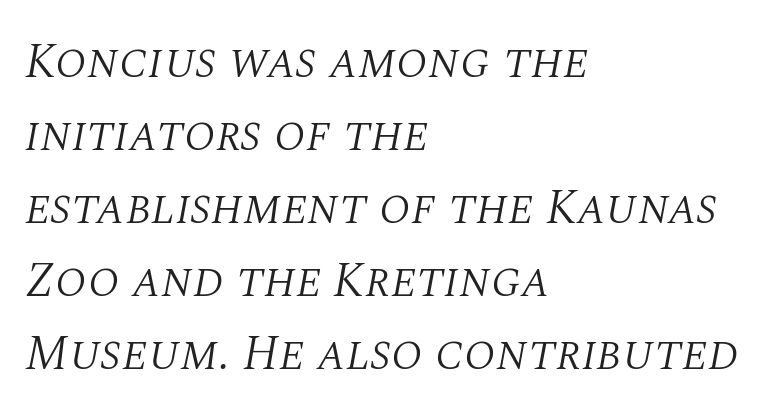
The image shows 49 px light serif type, italic (leaning right); set left-aligned, normal line spacing (1.49x), normal letter spacing, not underlined; medium stroke contrast and a large x-height.
